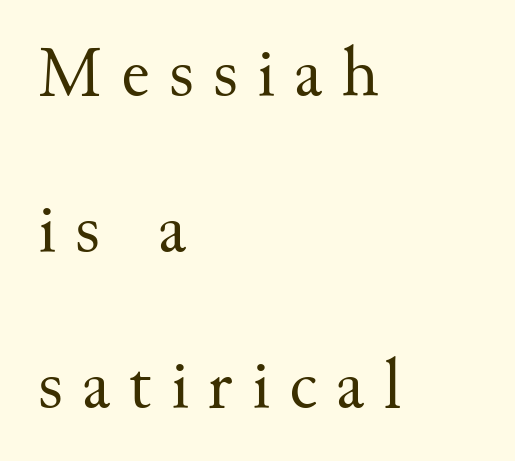
Alignment: flush left. Unmarked baselines from the first word to the last. Loosely led — the rows are spread out. Here the designer chose a conventional face with non-uniform glyph widths.
